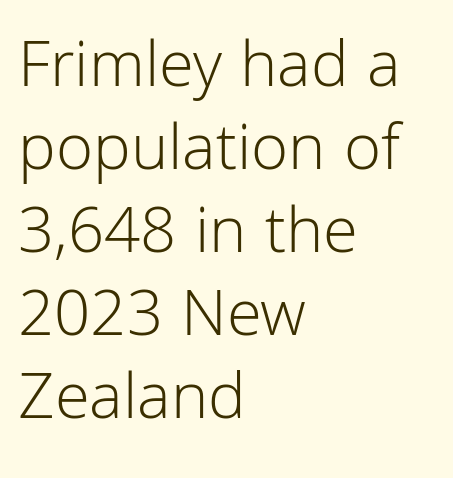
You could not count columns in this text — the font is proportionally spaced. Type without underlining. How are the letters spaced? Ordinarily, with no added tracking. Each line starts at the same left margin while the right side varies. Nothing sits at the stroke ends, so this counts as sans-serif. You can tell it's not italic because the verticals are truly vertical.
